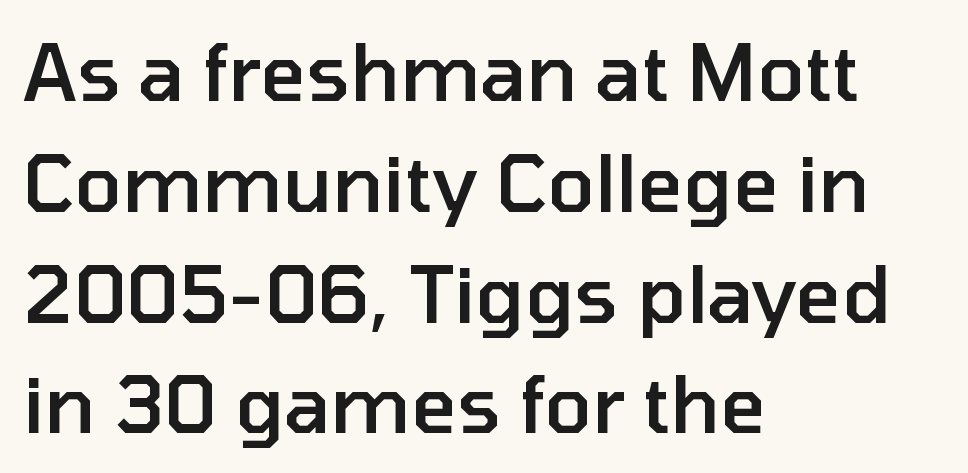
There is no visible air inserted between adjacent glyphs. Varying glyph widths throughout — classic text-font behaviour. Style check: upright. The text was rendered using a sans face with plain stroke endings.
